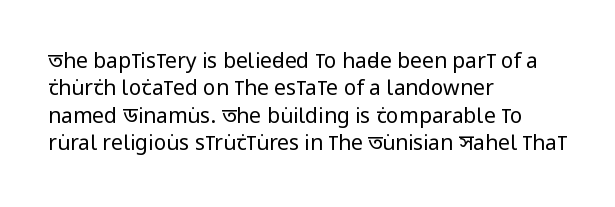
Reading down the block, your eye returns to a fixed left position each line. The weight tops out at a normal text grade. Interline gaps are of average width in this sample. The letters sit at their default tracking, neither squeezed nor spread.
